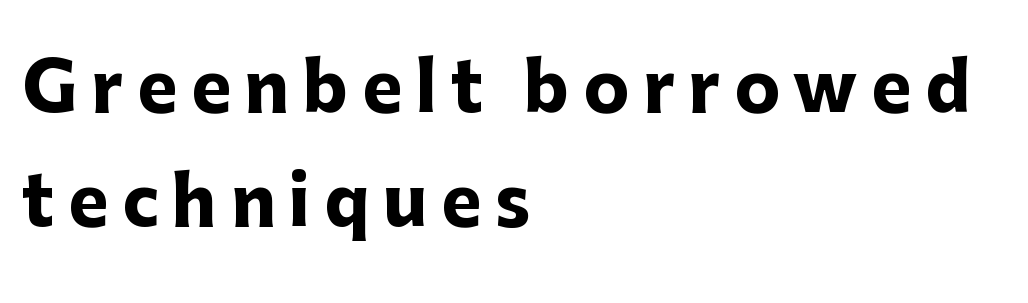
The image shows 68 px heavy sans-serif type, upright; set left-aligned, normal line spacing (1.68x), unusually wide letter spacing (+0.2 em), not underlined; low stroke contrast and a medium x-height.
